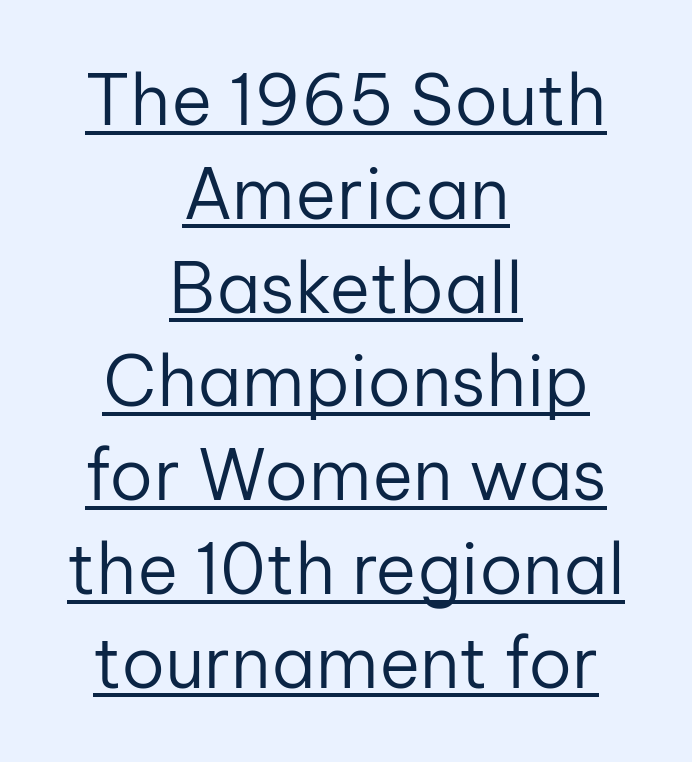
This rendering features underlined lettering. The font's upright variant was chosen for this text. Typographically, this falls in the sans-serif category. Glyph-to-glyph distance matches everyday printed text.
